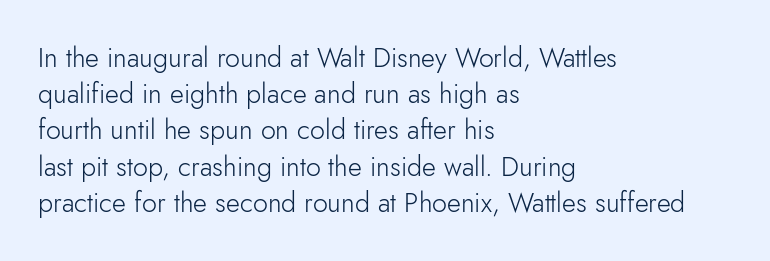
Q: Is the text bold? A: No.
Q: Is the text italic (slanted)? A: No, it is upright.
Q: Is the text underlined? A: No.
Q: How is the paragraph aligned? A: Left-aligned.
Q: Is the spacing between letters normal or unusually wide? A: Normal.
Q: Is the spacing between lines tight, normal or loose? A: Normal.
